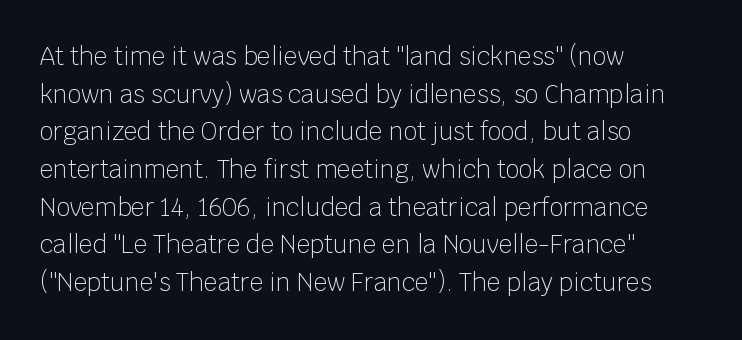
Q: Is the text bold? A: No.
Q: Is the text italic (slanted)? A: No, it is upright.
Q: Is the text underlined? A: No.
Q: How is the paragraph aligned? A: Left-aligned.
Q: Is the spacing between letters normal or unusually wide? A: Normal.
Q: Is the spacing between lines tight, normal or loose? A: Normal.
